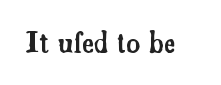
{"italic": "no", "underline": "no", "letter_spacing": "normal", "letter_spacing_em": 0.0, "glyph_px": 27}
